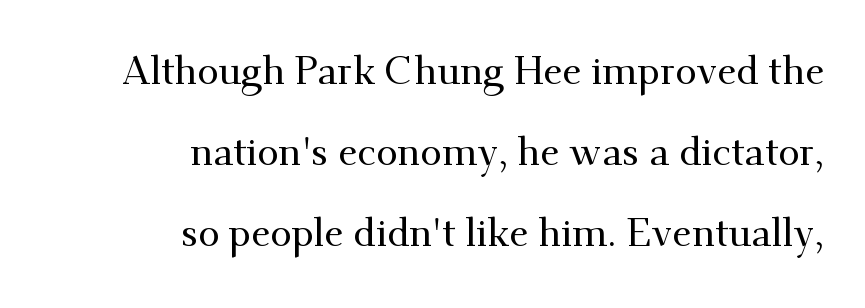
The image shows 39 px serif type, upright; set right-aligned, loose line spacing (2.08x), normal letter spacing, not underlined; medium stroke contrast and a small x-height.
